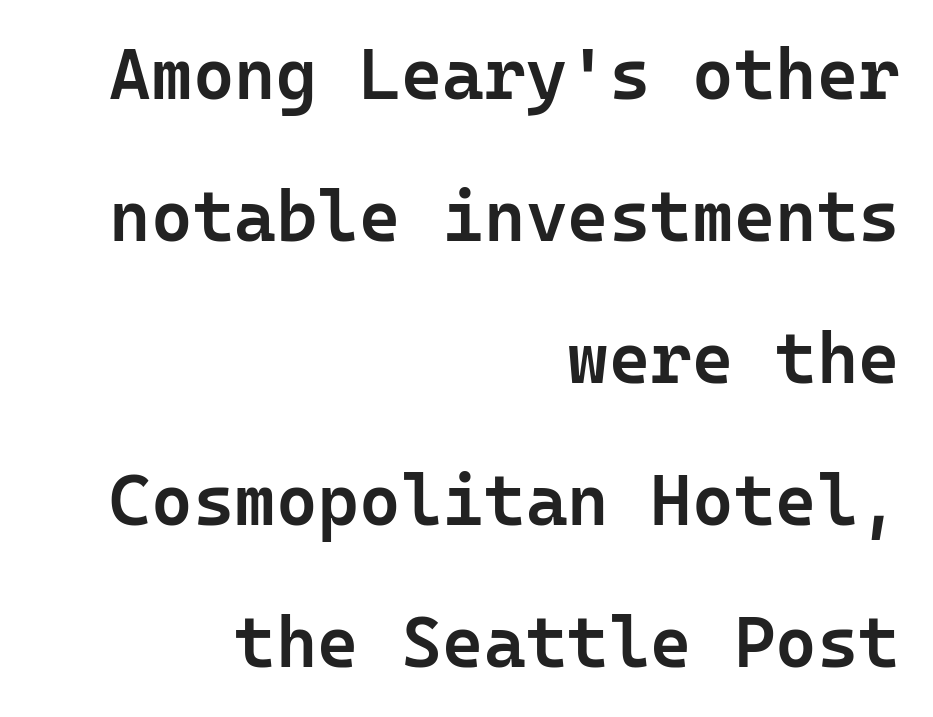
The image shows 71 px semibold sans-serif type, upright, monospaced; set right-aligned, loose line spacing (2.0x), normal letter spacing, not underlined; low stroke contrast and a medium x-height.
